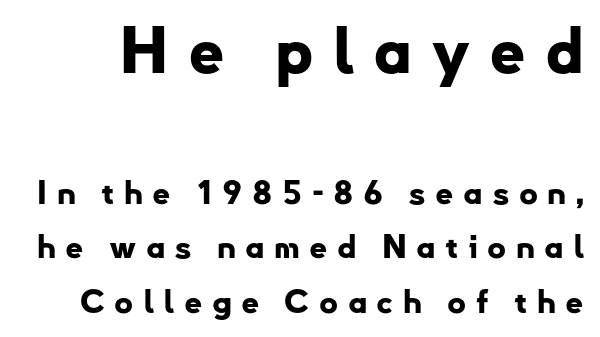
The text was rendered using a sans face with plain stroke endings. Large over small — that's the arrangement of the two blocks here. Is this a fixed-width face? No — the glyphs have proportional, varying widths. Short note: letters widely spaced. Anything drawn beneath the words? Only blank space. What's the leading like? Ordinary, nothing unusual.
